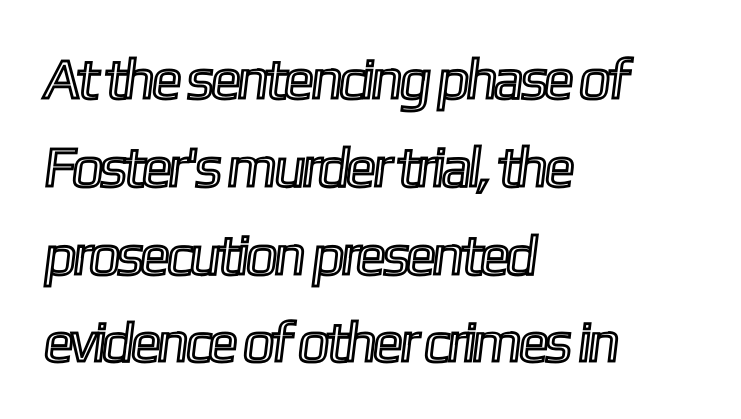
Quick note: underline off. The block of text has a typical density, with ordinary space between rows. Casual observation: everything's shoved over to the left. This rendering leaves character spacing at its baseline value. The rendering uses natural spacing where letterforms have individual widths.
